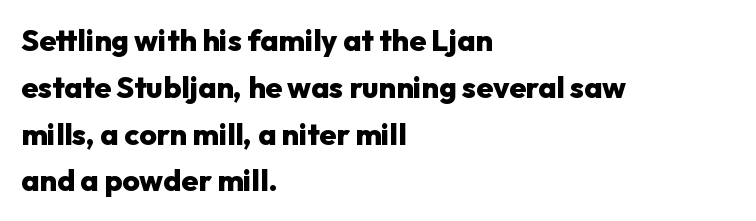
Summary of vertical rhythm: regular, with standard interline spacing. A roman cut, with each character standing at attention. A typesetter would label this face a sans. The baseline area is clear.
